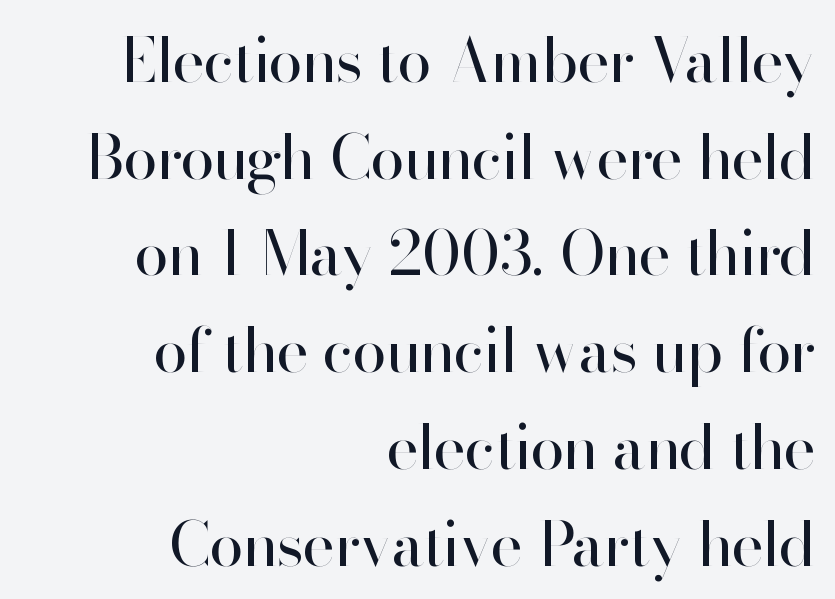
The letters advance in unequal steps, a hallmark of proportional type. You can tell from the bare stems that sans-serif type was used. Is the type heavy? It reads as light-to-regular instead. This sample keeps an unexceptional amount of space between lines. Nobody drew a line under any word here.
